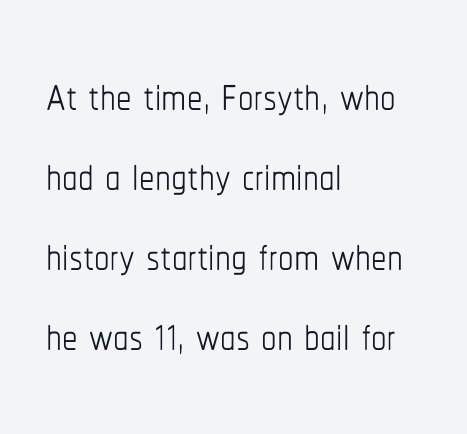
{"italic": "no", "bold": "no", "weight": "thin", "width": "condensed", "stroke_contrast": "low", "x_height": "medium", "monospaced": "no", "underline": "no", "align": "left", "line_spacing": "normal", "line_spacing_ratio": 1.29, "letter_spacing": "normal", "letter_spacing_em": 0.0, "glyph_px": 62}
